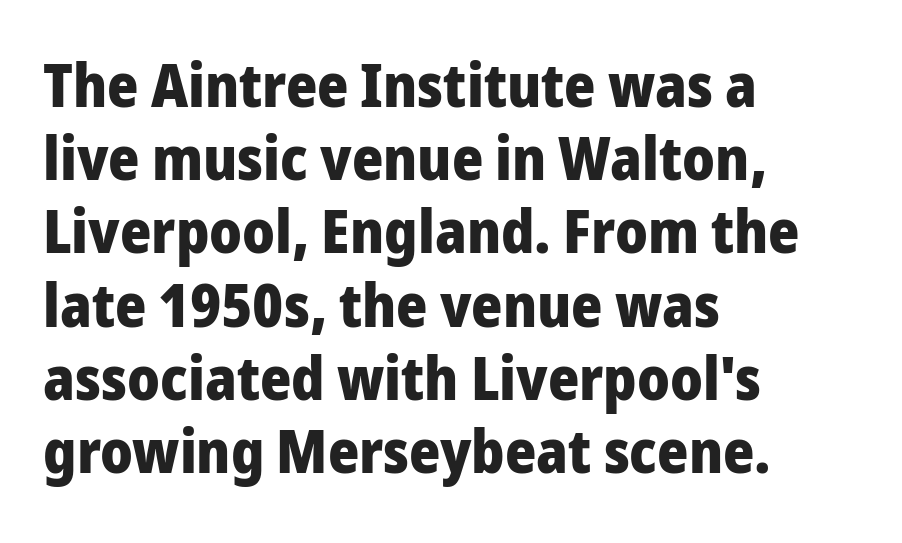
The passage is arranged the way most books set body copy — flush left. The words here are not underlined. When letters stand straight like this, we call the style roman or upright. You'd pick this weight for a headline — it's a proper bold.
